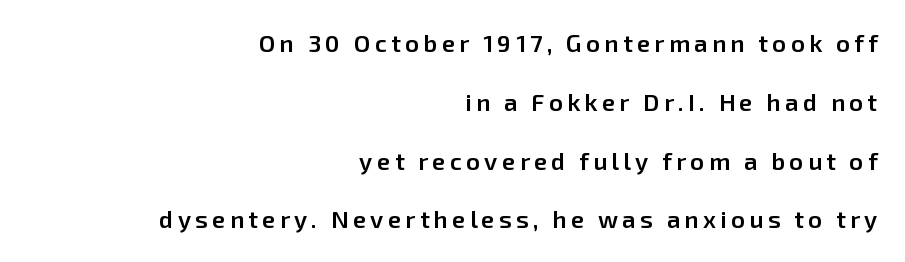
The image shows 24 px text type, upright; set right-aligned, loose line spacing (2.45x), not underlined.
